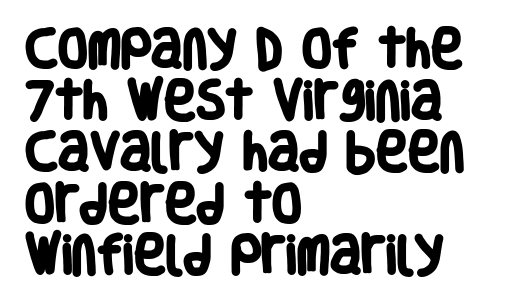
{"serif": "no", "bold": "yes", "weight": "heavy", "width": "condensed", "stroke_contrast": "low", "x_height": "large", "monospaced": "no", "underline": "no", "align": "left", "line_spacing_ratio": 1.2, "letter_spacing": "normal", "letter_spacing_em": 0.0, "glyph_px": 43}
